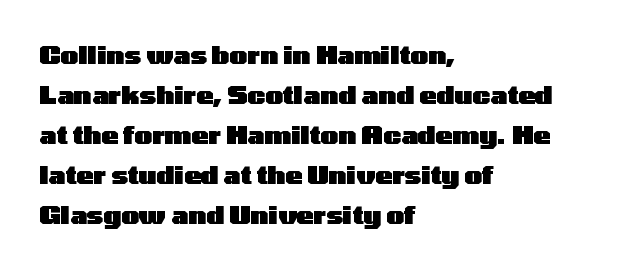
Q: Is the text bold? A: Yes.
Q: Is the text italic (slanted)? A: No, it is upright.
Q: Is the text underlined? A: No.
Q: How is the paragraph aligned? A: Left-aligned.
Q: Is the spacing between letters normal or unusually wide? A: Normal.
Q: Is the spacing between lines tight, normal or loose? A: Normal.
